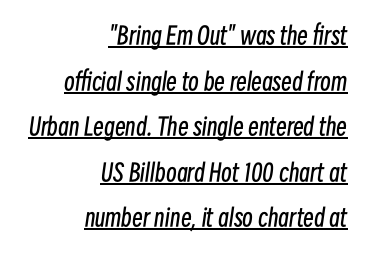
The image shows 24 px text type, italic (leaning right); set right-aligned, loose line spacing (1.9x), normal letter spacing, underlined.
